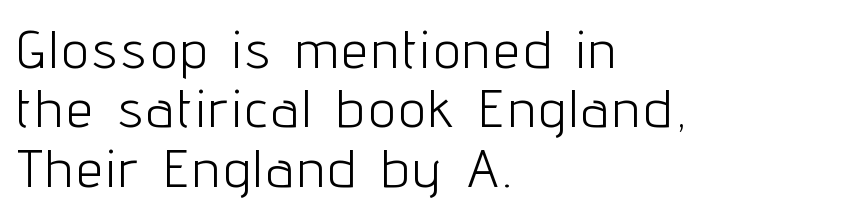
Caption: multi-line text, flush left, ragged right. Leading: reduced. No heavy texture on the line: the type isn't bold. Unlike italic type, these characters show no tilt at all. Quick note: underline off.
